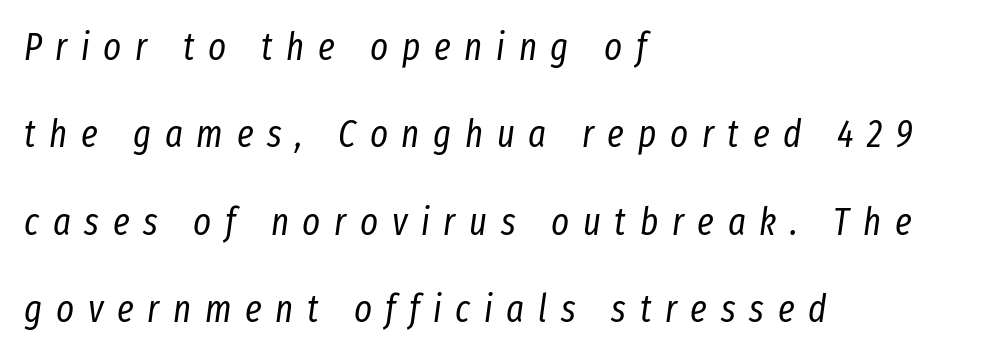
Line starts are locked; line ends wander. This rendering features lettering with no underline. The face looks like a standard text weight, possibly lighter. Designer's note — italics engaged. This sample has the flowing, uneven cadence of proportional lettering. Display-style spreading of the glyphs; the letterfit is very open.
